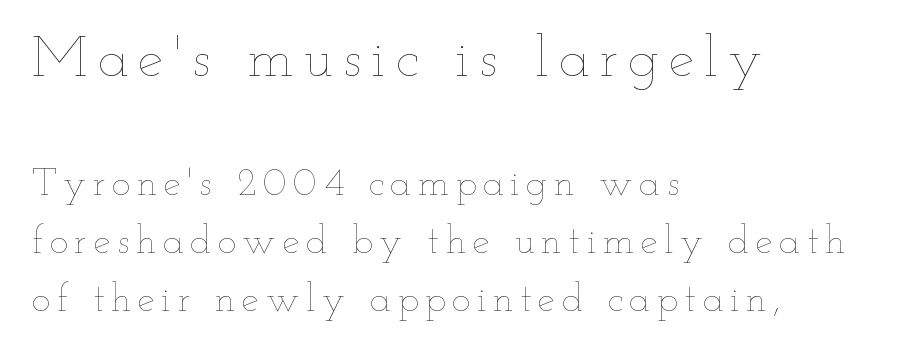
{"italic": "no", "bold": "no", "weight": "thin", "width": "wide", "stroke_contrast": "low", "x_height": "small", "monospaced": "no", "underline": "no", "align": "left", "line_spacing": "normal", "line_spacing_ratio": 1.49, "larger_block": "first", "size_ratio": 1.49, "glyph_px": 58}
